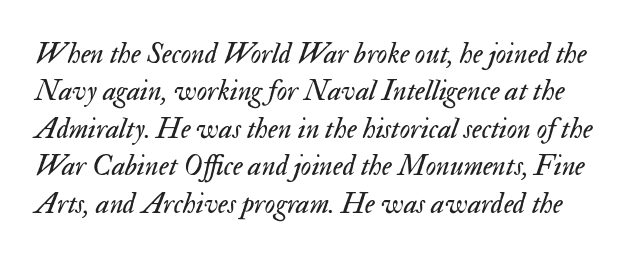
{"italic": "yes", "lean": "right", "slant_degrees": 17, "bold": "no", "weight": "regular", "width": "normal", "stroke_contrast": "medium", "x_height": "small", "monospaced": "no", "underline": "no", "line_spacing": "normal", "line_spacing_ratio": 1.29, "letter_spacing": "normal", "letter_spacing_em": 0.0, "glyph_px": 29}
